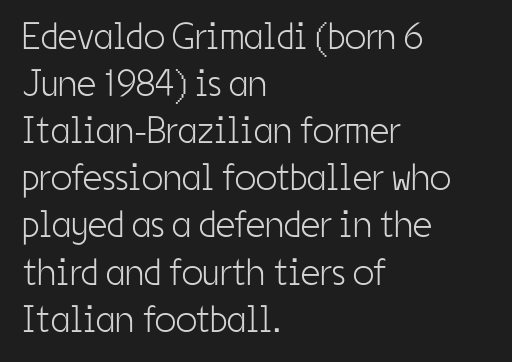
This rendering leaves character spacing at its baseline value. The font sits on the lighter half of the weight spectrum, regular included. A typesetter would label this face a sans. Spacing verdict: proportional, widths tailored to each character.
